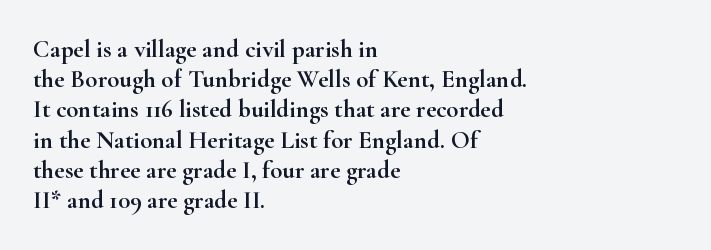
Q: Is the text italic (slanted)? A: No, it is upright.
Q: Is the text underlined? A: No.
Q: How is the paragraph aligned? A: Left-aligned.
Q: Is the spacing between letters normal or unusually wide? A: Normal.
